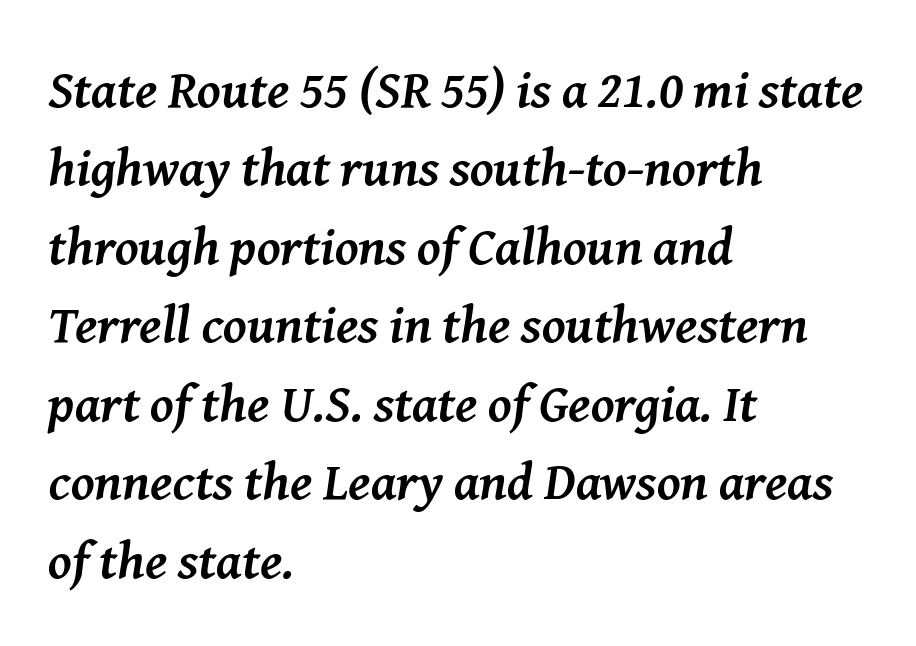
Q: Is the text bold? A: Yes.
Q: Is the text italic (slanted)? A: Yes, it leans right by about 8 degrees.
Q: Is the typeface a serif or a sans-serif typeface? A: Serif.
Q: Is the text underlined? A: No.
Q: How is the paragraph aligned? A: Left-aligned.
Q: Is the spacing between letters normal or unusually wide? A: Normal.
Q: Is the spacing between lines tight, normal or loose? A: Normal.
Q: Width (condensed, normal, or wide)? A: Normal.
Q: Stroke contrast? A: Medium.
Q: x-height? A: Medium.
Q: Monospaced? A: No.
